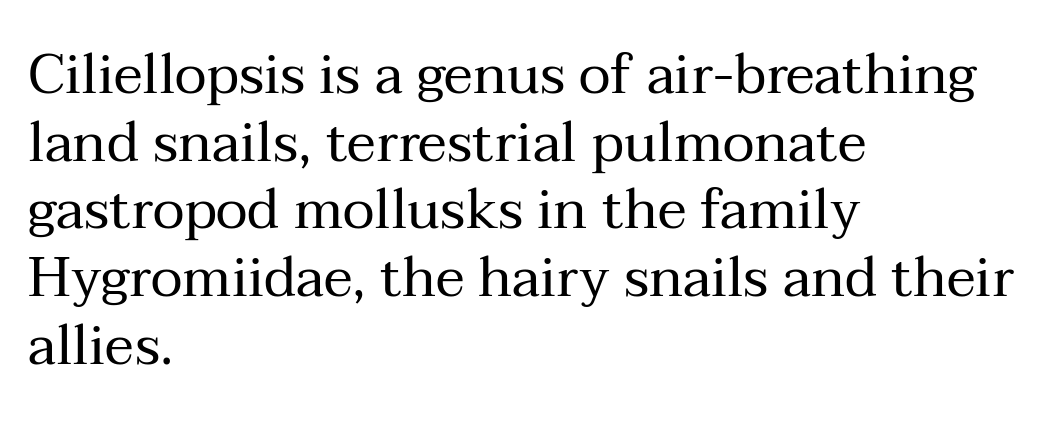
Vertical stems look standard width or narrower in stroke. Each word holds together tightly as a unit, with standard inter-letter gaps. Font category for this specimen: serif. The zone under the glyphs is completely vacant.
